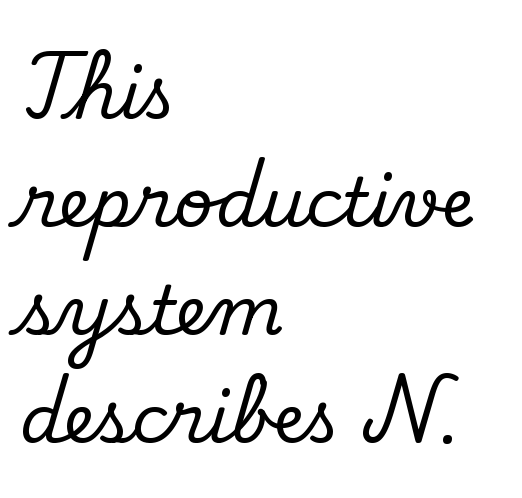
{"serif": "yes", "width": "normal", "stroke_contrast": "low", "x_height": "small", "monospaced": "no", "underline": "no", "align": "left", "line_spacing": "normal", "line_spacing_ratio": 1.59, "letter_spacing": "normal", "letter_spacing_em": 0.0, "glyph_px": 68}
